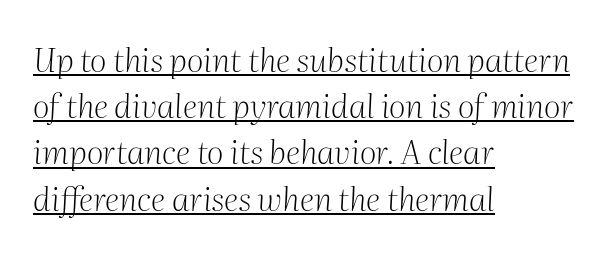
{"serif": "yes", "italic": "yes", "lean": "right", "slant_degrees": 2, "bold": "no", "weight": "light", "width": "normal", "stroke_contrast": "medium", "x_height": "medium", "monospaced": "no", "underline": "yes", "align": "left", "line_spacing": "normal", "line_spacing_ratio": 1.4, "letter_spacing": "normal", "letter_spacing_em": 0.0, "glyph_px": 33}
